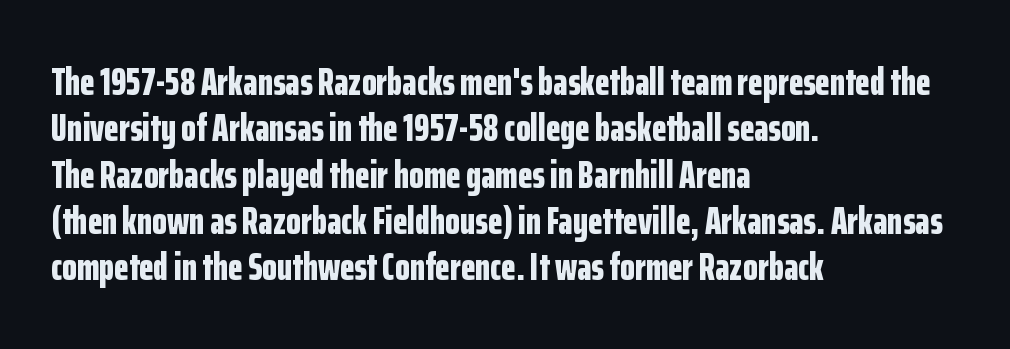
{"serif": "no", "italic": "no", "bold": "yes", "weight": "bold", "width": "condensed", "stroke_contrast": "low", "x_height": "medium", "monospaced": "no", "underline": "no", "align": "left", "line_spacing_ratio": 1.22, "letter_spacing": "normal", "letter_spacing_em": 0.0, "glyph_px": 38}
